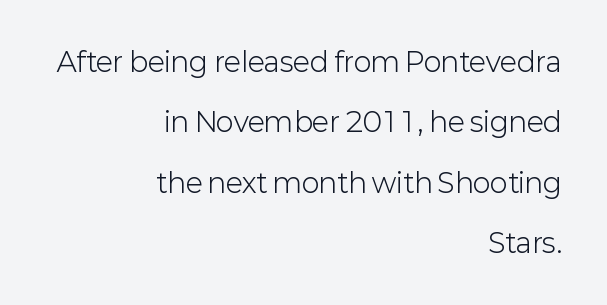
Q: Is the text bold? A: No.
Q: Is the text italic (slanted)? A: No, it is upright.
Q: Is the text underlined? A: No.
Q: How is the paragraph aligned? A: Right-aligned.
Q: Is the spacing between letters normal or unusually wide? A: Normal.
Q: Is the spacing between lines tight, normal or loose? A: Loose.
